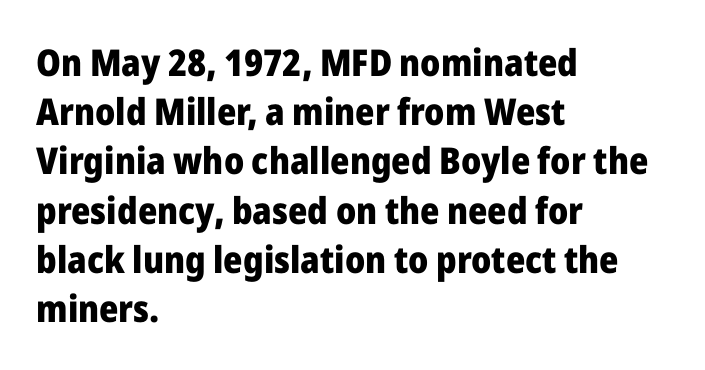
{"serif": "no", "italic": "no", "bold": "yes", "weight": "heavy", "width": "normal", "stroke_contrast": "low", "x_height": "medium", "monospaced": "no", "underline": "no", "align": "left", "line_spacing": "normal", "line_spacing_ratio": 1.33, "letter_spacing": "normal", "letter_spacing_em": 0.0, "glyph_px": 37}
